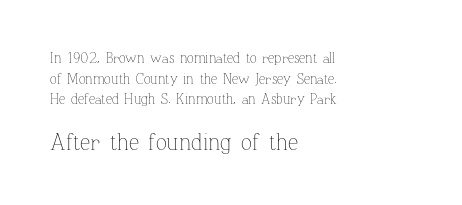
Each row of text sits above clean, open space. Vertically, the passage feels balanced, rows spaced as you'd expect. The characters are drawn with everyday or finer stroke widths. Posture: vertical. Does extra space separate the letters? No, they use regular spacing.
